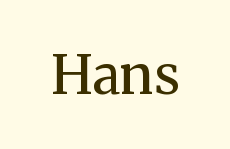
Ink coverage per letter is moderate at most. In terms of posture, this sample is upright. What kind of face is this? One with serifs. Quick note: underline off.
